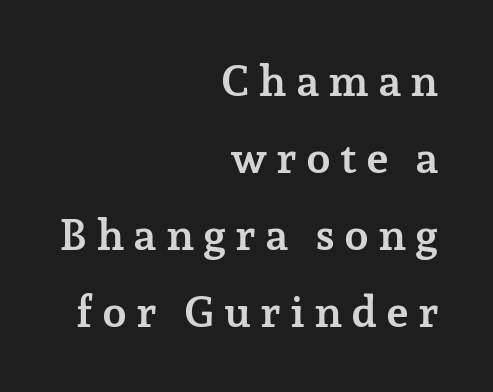
The image shows 44 px semibold serif type, upright; set right-aligned, line spacing 1.75x, unusually wide letter spacing (+0.2 em), not underlined; low stroke contrast and a medium x-height.
